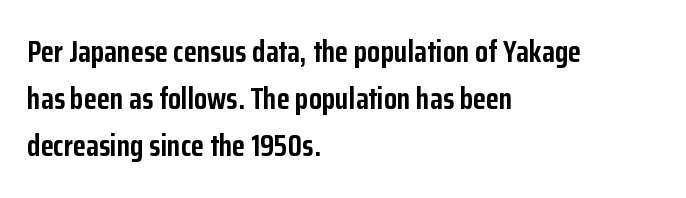
Q: Is the text bold? A: Yes.
Q: Is the text italic (slanted)? A: No, it is upright.
Q: Is the typeface a serif or a sans-serif typeface? A: Sans-serif.
Q: Is the text underlined? A: No.
Q: How is the paragraph aligned? A: Left-aligned.
Q: Is the spacing between letters normal or unusually wide? A: Normal.
Q: Is the spacing between lines tight, normal or loose? A: Normal.
Q: Width (condensed, normal, or wide)? A: Condensed.
Q: Stroke contrast? A: Low.
Q: x-height? A: Medium.
Q: Monospaced? A: No.
